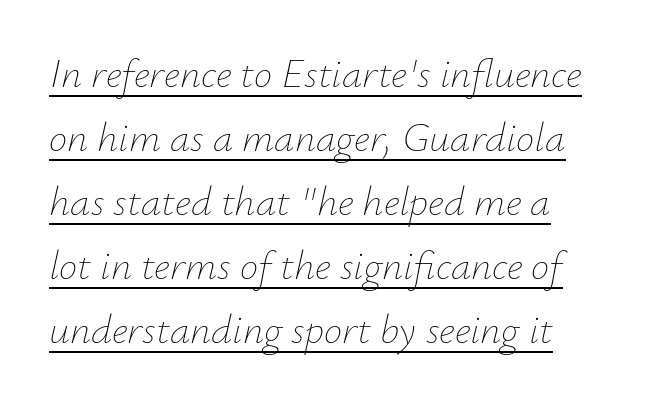
The rendering uses natural spacing where letterforms have individual widths. No chunkiness to these letters — they're not bold. Normally led — the rows are evenly, conventionally spaced. The specimen includes a rule beneath the text block's lines. The whole block is typeset with a tilt.
